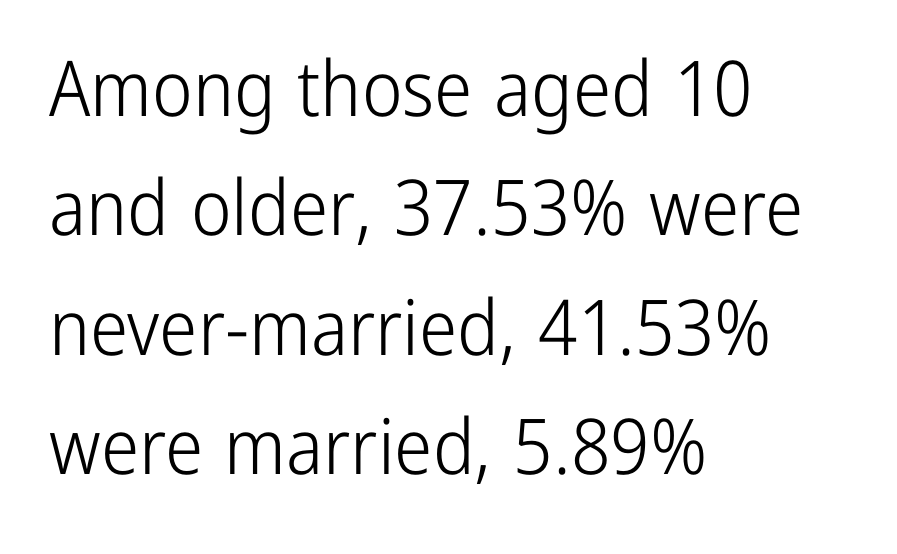
Q: Is the text bold? A: No.
Q: Is the text italic (slanted)? A: No, it is upright.
Q: Is the typeface a serif or a sans-serif typeface? A: Sans-serif.
Q: Is the text underlined? A: No.
Q: How is the paragraph aligned? A: Left-aligned.
Q: Is the spacing between letters normal or unusually wide? A: Normal.
Q: Is the spacing between lines tight, normal or loose? A: Normal.
Q: Width (condensed, normal, or wide)? A: Condensed.
Q: Stroke contrast? A: Low.
Q: x-height? A: Medium.
Q: Monospaced? A: No.
